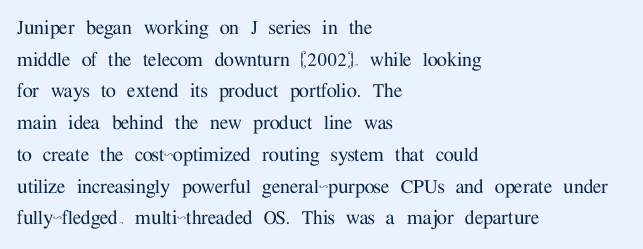
The tracking reads as untouched default to a designer's eye. These lines were composed using upright roman letters. A clean baseline with only descenders dipping below it. The designer left line spacing at the default. The lines are quadded left.
